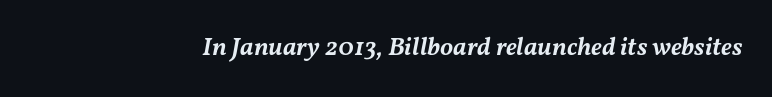
Q: Is the text bold? A: Semi-bold.
Q: Is the text italic (slanted)? A: Yes, it leans right by about 11 degrees.
Q: Is the text underlined? A: No.
Q: Is the spacing between letters normal or unusually wide? A: Normal.
